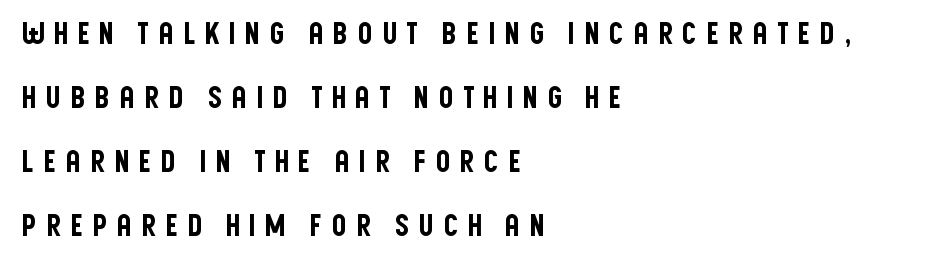
The passage shown is typed in a proportional face where columns would drift. Nope, no serifs anywhere on these letters. The setting favours the left margin, as ordinary paragraphs usually do. If you measured baseline to baseline, you'd find a long distance. The letterforms stand isolated, each surrounded by extra space. Lines of text with bare space underneath.
